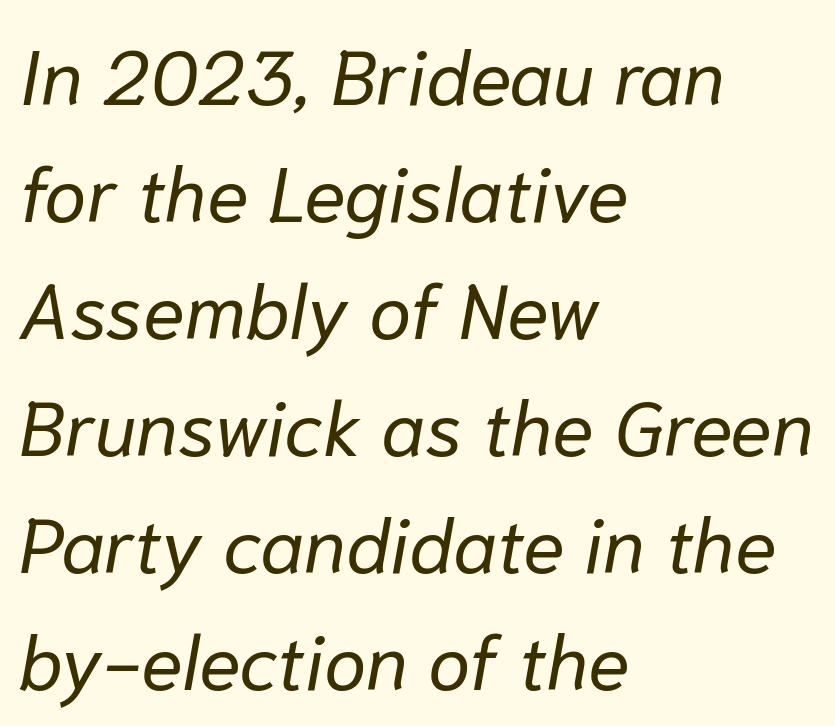
The image shows 77 px regular-weight type, italic (leaning right); set left-aligned, normal line spacing (1.52x), normal letter spacing, not underlined; low stroke contrast and a medium x-height.
